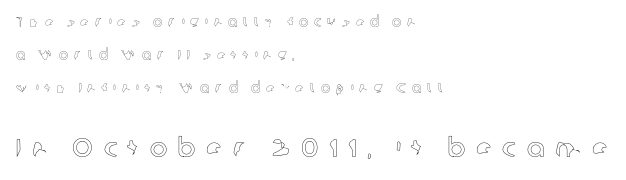
The emphasis by scale lands on block number two, below. Horizontal alignment here is leftward, the default for most running prose. Is there any slant? The stems are plumb. The space between consecutive lines is lavish.
